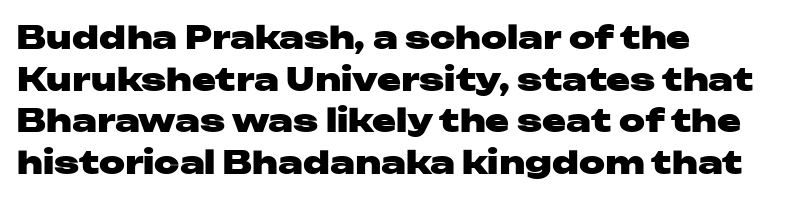
{"serif": "no", "italic": "no", "bold": "yes", "weight": "heavy", "width": "wide", "stroke_contrast": "low", "x_height": "medium", "monospaced": "no", "underline": "no", "align": "left", "line_spacing": "normal", "line_spacing_ratio": 1.3, "letter_spacing": "normal", "letter_spacing_em": 0.0, "glyph_px": 32}
